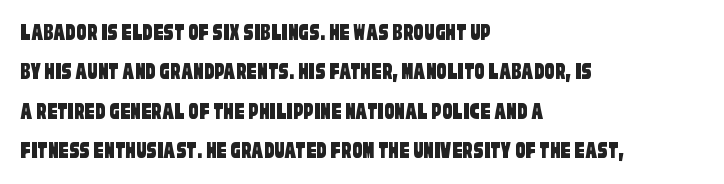
Q: Is the text underlined? A: No.
Q: How is the paragraph aligned? A: Left-aligned.
Q: Is the spacing between letters normal or unusually wide? A: Normal.
Q: Is the spacing between lines tight, normal or loose? A: Normal.
